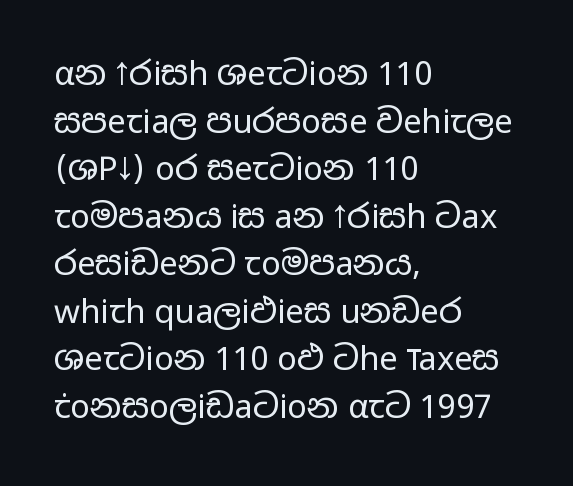
The image shows 33 px regular-weight, wide sans-serif type, upright; set left-aligned, normal line spacing (1.44x), normal letter spacing, not underlined; low stroke contrast and a medium x-height.
